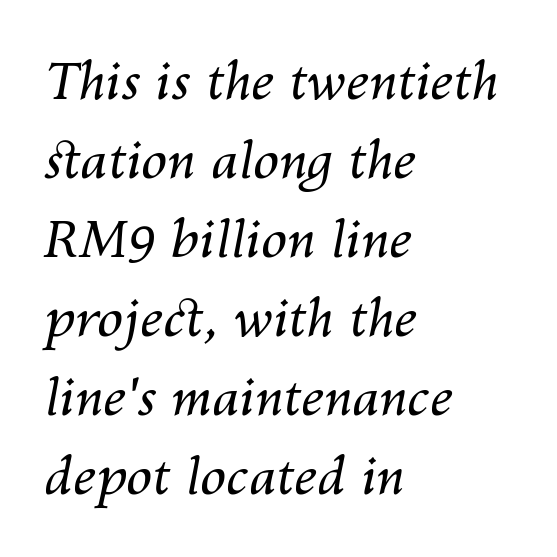
The image shows 52 px regular-weight type, italic (leaning right); set left-aligned, normal line spacing (1.52x), normal letter spacing, not underlined; medium stroke contrast and a medium x-height.
